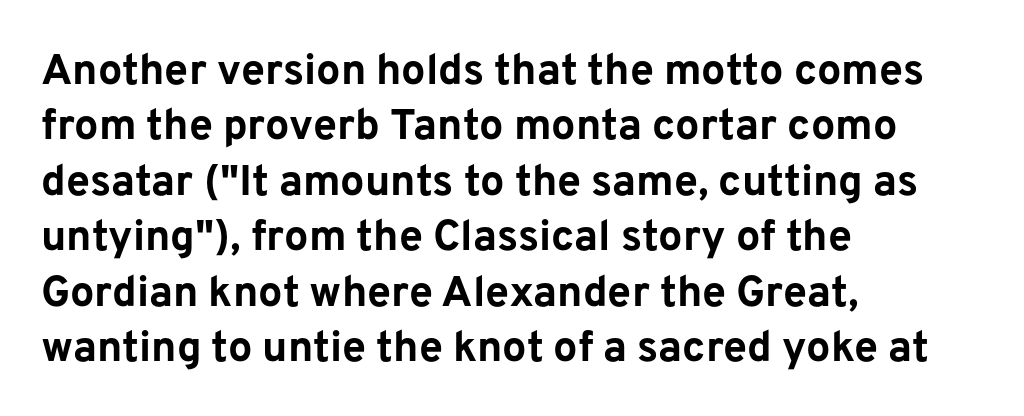
The image shows 43 px bold sans-serif type, upright; set left-aligned, normal line spacing (1.29x), normal letter spacing, not underlined; low stroke contrast and a medium x-height.
